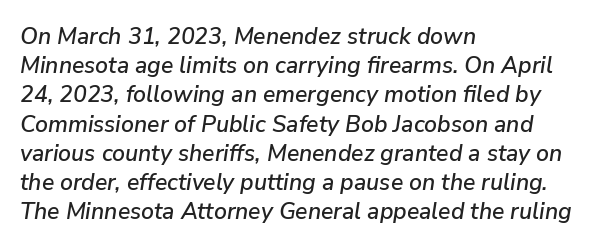
The image shows 23 px text type, italic (leaning right); set left-aligned, normal line spacing (1.27x), normal letter spacing, not underlined.
